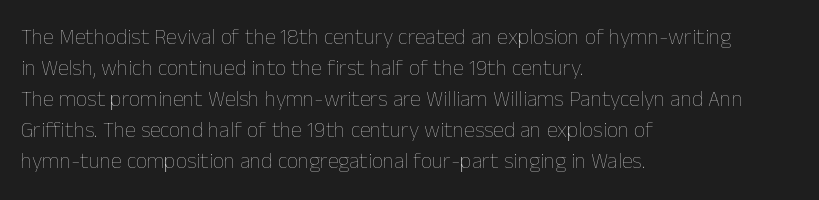
{"italic": "no", "bold": "no", "underline": "no", "align": "left", "line_spacing": "normal", "line_spacing_ratio": 1.41, "letter_spacing": "normal", "letter_spacing_em": 0.0, "glyph_px": 22}
